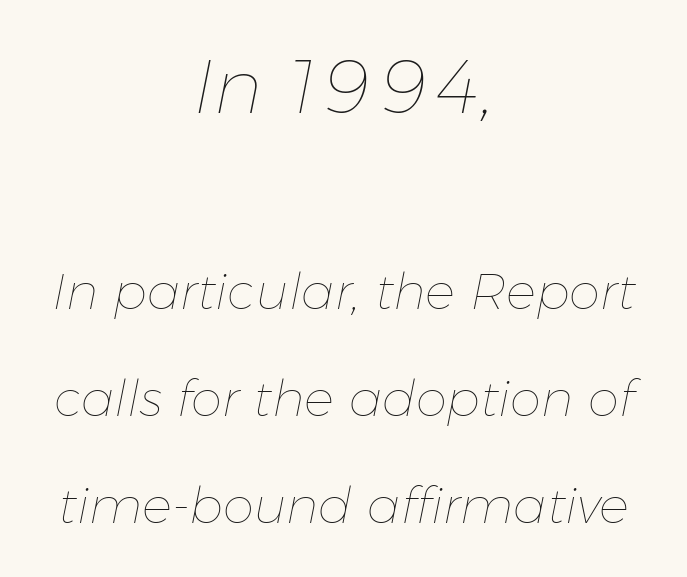
{"italic": "yes", "lean": "right", "slant_degrees": 11, "bold": "no", "weight": "thin", "width": "normal", "stroke_contrast": "low", "x_height": "medium", "monospaced": "no", "underline": "no", "align": "center", "line_spacing": "loose", "line_spacing_ratio": 2.14, "letter_spacing": "normal", "letter_spacing_em": 0.0, "larger_block": "first", "size_ratio": 1.5, "glyph_px": 75}
